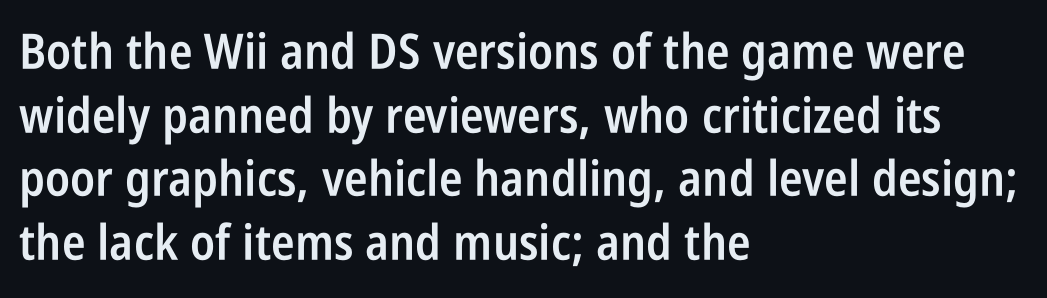
This is sans-serif lettering, the kind often seen on screens and signage. Short note: letters normally spaced. Posture: vertical. The glyphs are unaccompanied by any horizontal stroke below them.
